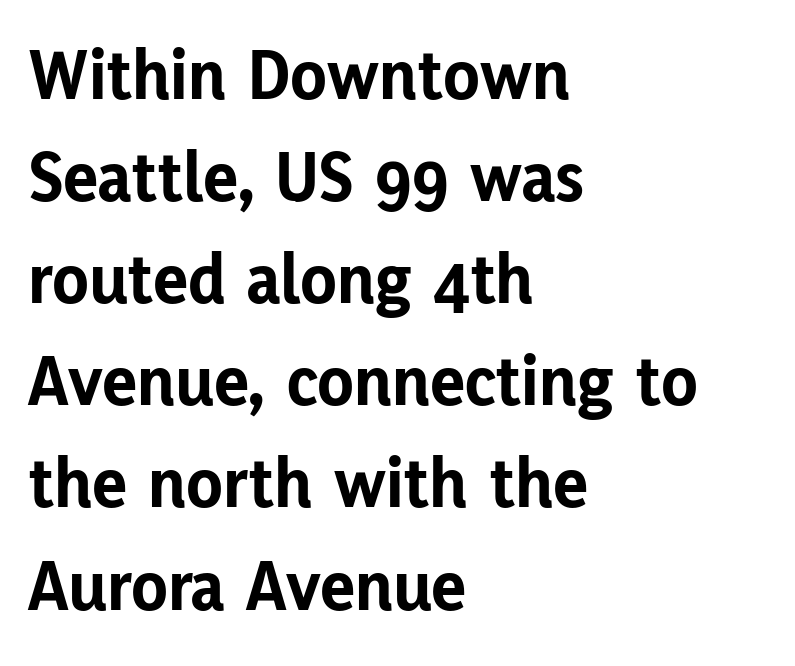
{"serif": "no", "italic": "no", "bold": "yes", "weight": "bold", "width": "normal", "stroke_contrast": "low", "x_height": "medium", "monospaced": "no", "underline": "no", "align": "left", "line_spacing": "normal", "line_spacing_ratio": 1.38, "letter_spacing": "normal", "letter_spacing_em": 0.0, "glyph_px": 74}
